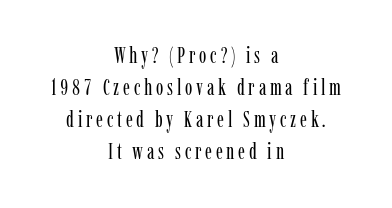
{"italic": "no", "bold": "no", "underline": "no", "align": "center", "line_spacing": "normal", "line_spacing_ratio": 1.46, "glyph_px": 22}
